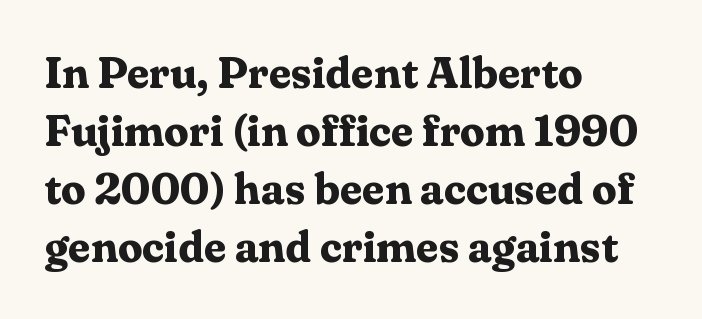
Weight: bold. Think of a printed novel: that variable character pitch is what you see here. The strip under each line holds only bare page. How are the letters spaced? Ordinarily, with no added tracking.
